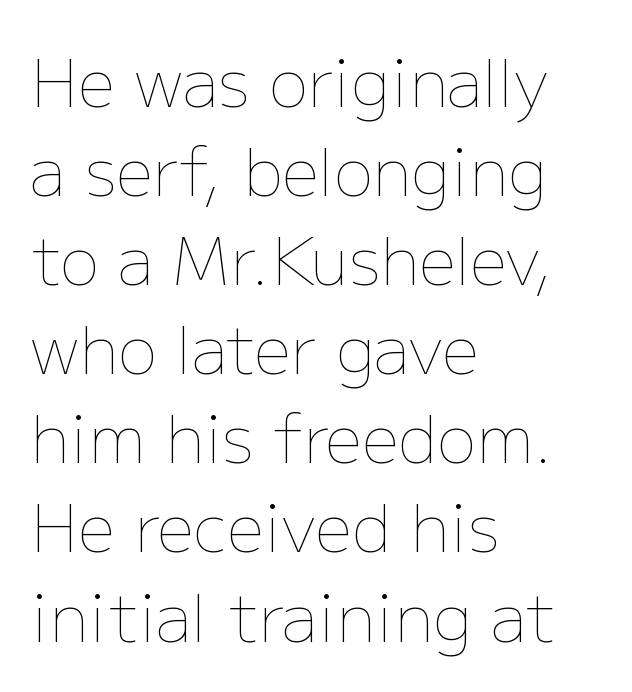
{"italic": "no", "bold": "no", "weight": "thin", "width": "normal", "stroke_contrast": "low", "x_height": "medium", "monospaced": "no", "underline": "no", "align": "left", "line_spacing": "normal", "line_spacing_ratio": 1.35, "letter_spacing": "normal", "letter_spacing_em": 0.0, "glyph_px": 66}
